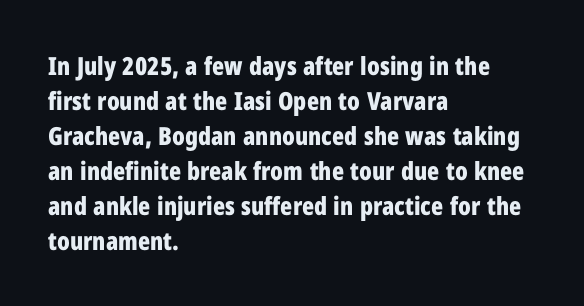
Nope, not italic — everything's standing straight. Regular leading. Teacher's note: observe the even left margin — that is flush-left alignment. The space beneath each line is pristine and unruled. Glyph-to-glyph distance matches everyday printed text.
